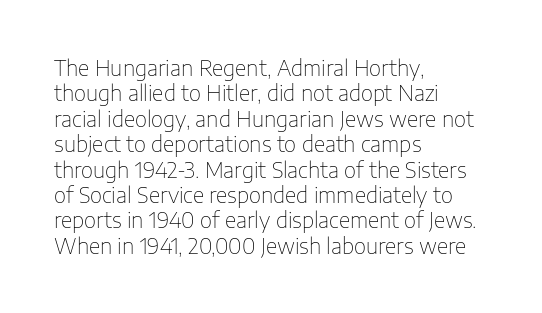
A bare baseline throughout the passage. Line beginnings align vertically; line endings do not. This sample uses plain, unmodified letter spacing. Posture: straight, roman, zero tilt. Is this a heavy cut? Hardly; it is regular or lighter.
